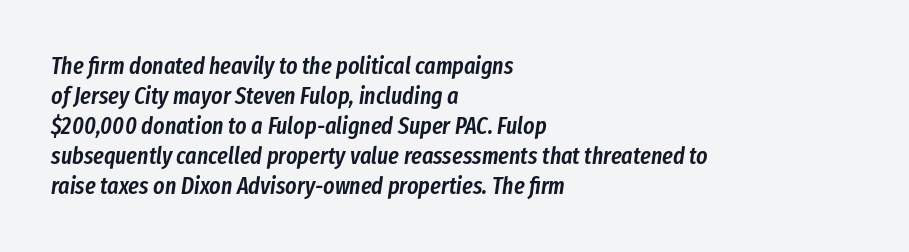
{"italic": "yes", "lean": "right", "slant_degrees": 8, "bold": "semi", "underline": "no", "align": "left", "line_spacing": "normal", "line_spacing_ratio": 1.25, "letter_spacing": "normal", "letter_spacing_em": 0.0, "glyph_px": 24}
